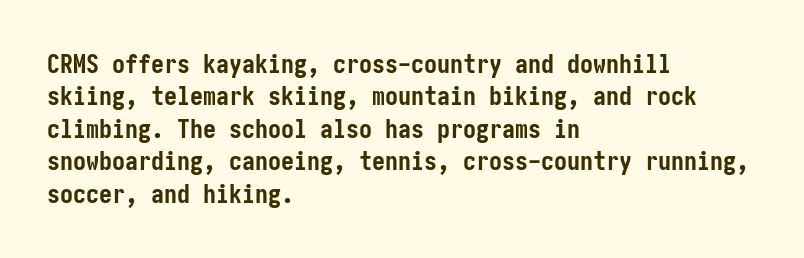
{"italic": "no", "bold": "yes", "underline": "no", "align": "left", "line_spacing": "normal", "line_spacing_ratio": 1.25, "letter_spacing": "normal", "letter_spacing_em": 0.0, "glyph_px": 26}
